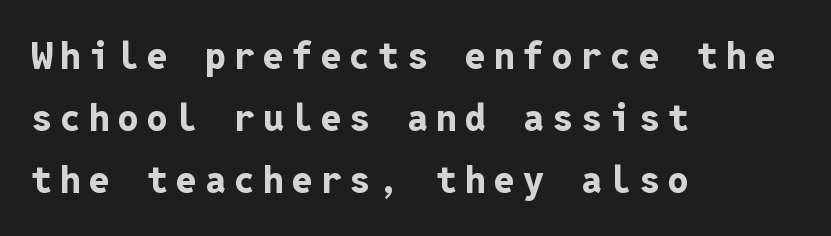
{"serif": "no", "italic": "no", "bold": "yes", "weight": "bold", "width": "normal", "stroke_contrast": "low", "x_height": "medium", "monospaced": "yes", "underline": "no", "align": "left", "line_spacing": "normal", "line_spacing_ratio": 1.68, "letter_spacing": "wide", "letter_spacing_em": 0.22, "glyph_px": 37}
